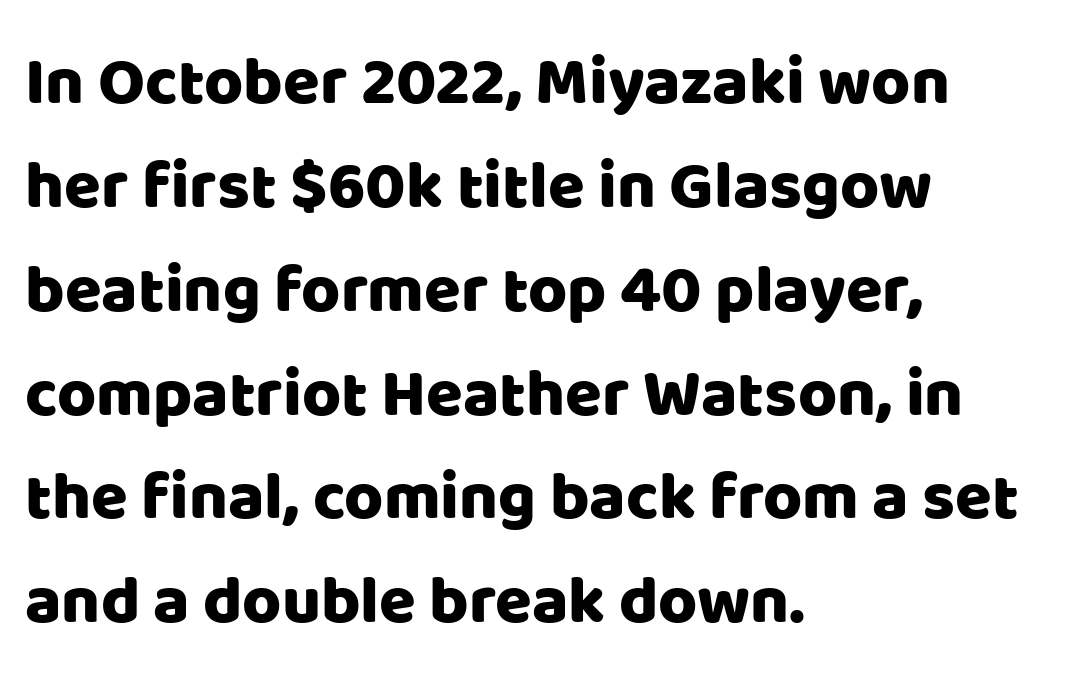
The image shows 67 px sans-serif type, upright; set left-aligned, normal line spacing (1.55x), normal letter spacing, not underlined; low stroke contrast and a large x-height.
